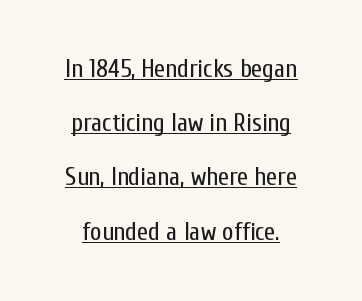
The face looks like a standard text weight, possibly lighter. A continuous stroke trails under the words, as in a hyperlink. Letter spacing: default. Loosely led — the rows are spread out.
